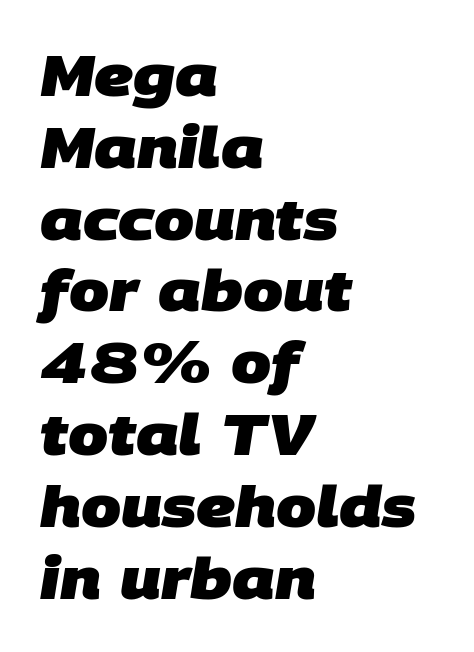
Q: Is the text bold? A: Yes.
Q: Is the typeface a serif or a sans-serif typeface? A: Sans-serif.
Q: Is the text underlined? A: No.
Q: How is the paragraph aligned? A: Left-aligned.
Q: Is the spacing between letters normal or unusually wide? A: Normal.
Q: Is the spacing between lines tight, normal or loose? A: Normal.
Q: Width (condensed, normal, or wide)? A: Normal.
Q: Stroke contrast? A: Low.
Q: x-height? A: Large.
Q: Monospaced? A: No.
